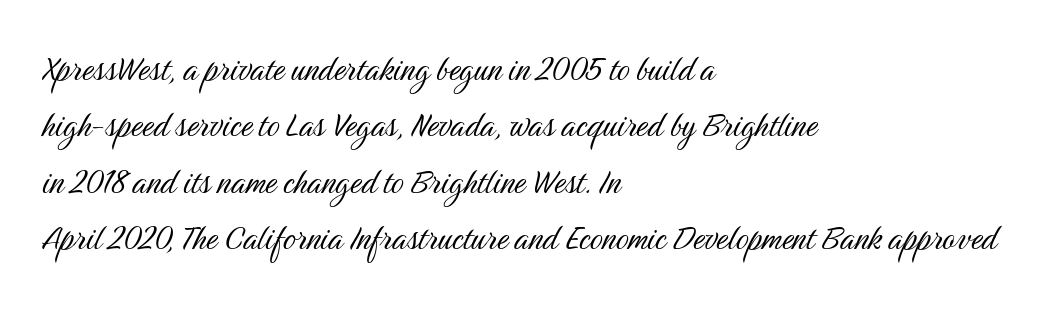
{"serif": "no", "bold": "no", "weight": "light", "width": "condensed", "stroke_contrast": "medium", "x_height": "medium", "monospaced": "no", "underline": "no", "align": "left", "line_spacing": "normal", "line_spacing_ratio": 1.41, "letter_spacing": "normal", "letter_spacing_em": 0.0, "glyph_px": 40}
